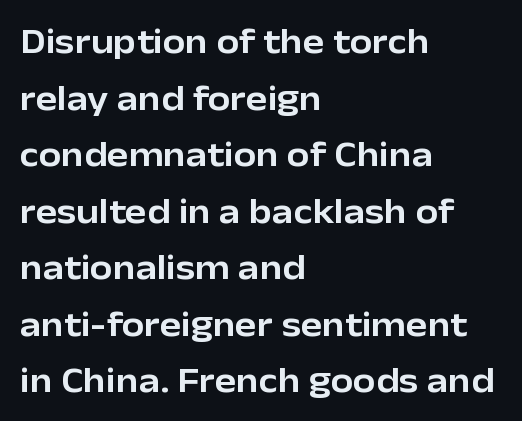
Note the varied advance widths — an 'i' is clearly narrower than an 'm'. The foot of each line stays bare and open. Check where the strokes stop: nothing finishes them off — pure sans. The lettering stays uniformly vertical, giving the passage a roman look. Spacing between characters is what you'd get straight out of the box. Leading matches the norm, producing a regular column.
